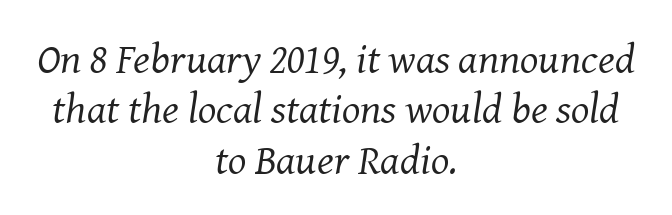
The image shows 43 px regular-weight serif type, italic (leaning right); set centered, line spacing 1.17x, normal letter spacing, not underlined; medium stroke contrast and a medium x-height.
